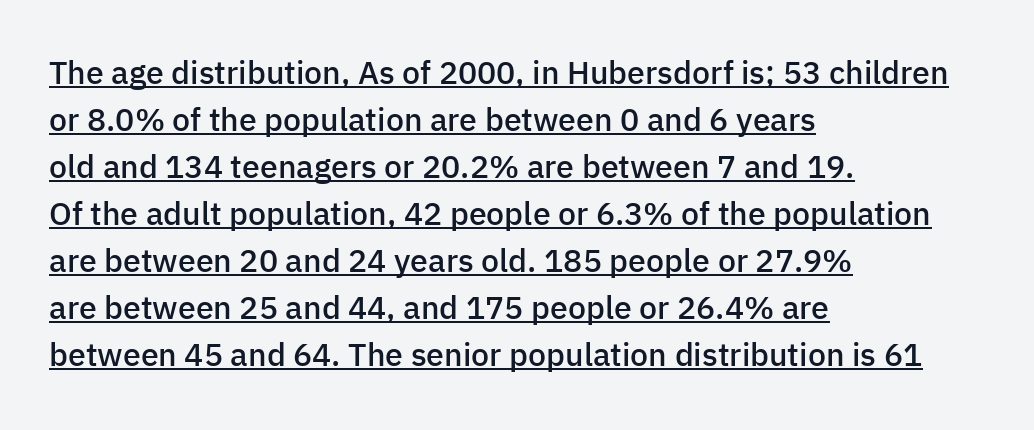
The rendering uses natural spacing where letterforms have individual widths. Baseline-to-baseline distance is the conventional proportion of letter height. Typeset ragged right — the left edge is the straight one. The designer went with a sans here, leaving each stem footless. Quick note: underline on. There is no visible air inserted between adjacent glyphs.
